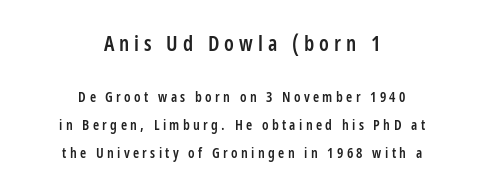
As a designer I'd log this as weight 600, semibold. Students, observe: this is what heavily led, spacious text looks like. Character size in the leading block exceeds that of the trailing block. Inter-character spacing is expanded well beyond the font's built-in metrics. Short and long lines alike share a common midpoint.
